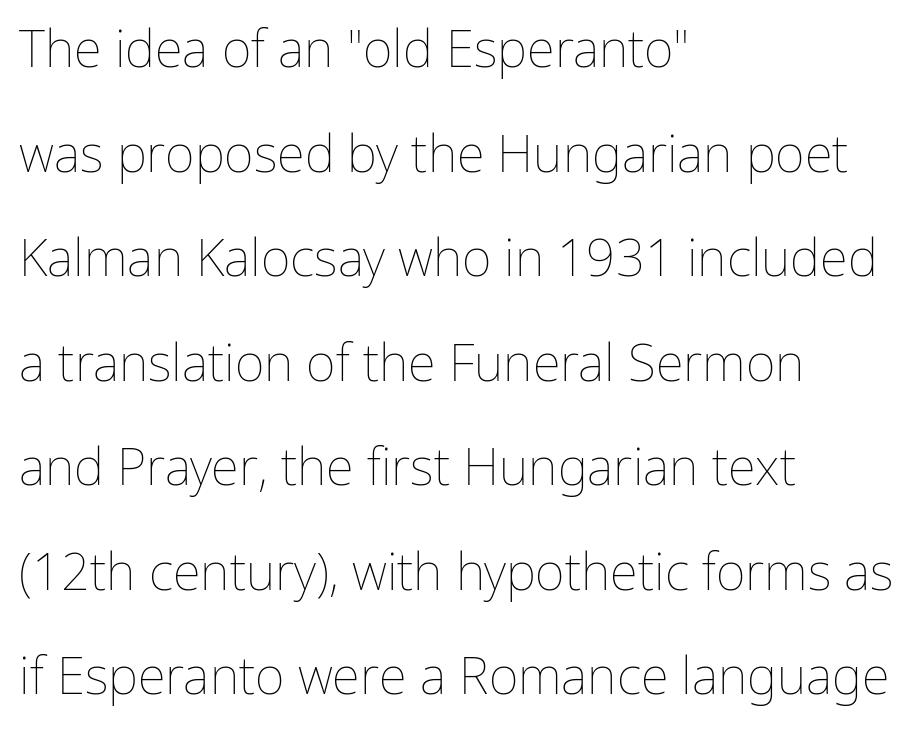
The image shows 51 px thin type, upright; set left-aligned, loose line spacing (2.05x), normal letter spacing, not underlined; low stroke contrast and a medium x-height.
